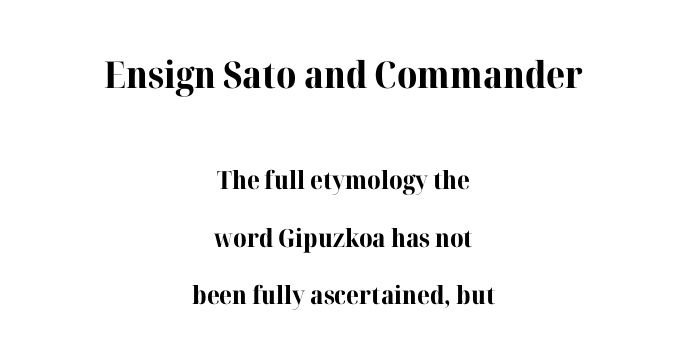
Q: Is the text bold? A: Yes.
Q: Is the text italic (slanted)? A: No, it is upright.
Q: Is the typeface a serif or a sans-serif typeface? A: Serif.
Q: Is the text underlined? A: No.
Q: How is the paragraph aligned? A: Centered.
Q: Is the spacing between letters normal or unusually wide? A: Normal.
Q: Is the spacing between lines tight, normal or loose? A: Loose.
Q: Which block of text is set in a larger size, the first (top) or the second (bottom)? A: The first (top) one.
Q: Width (condensed, normal, or wide)? A: Normal.
Q: Stroke contrast? A: High.
Q: x-height? A: Medium.
Q: Monospaced? A: No.
